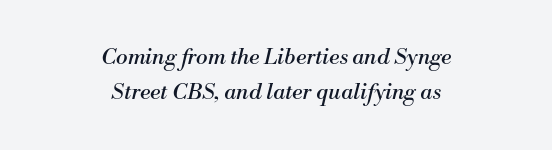
The image shows 22 px text type, italic (leaning right); set centered, normal line spacing (1.57x), normal letter spacing, not underlined.
